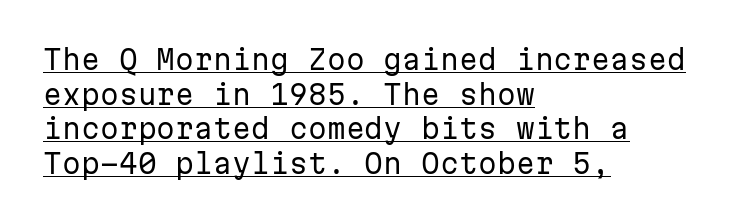
The letters look calm and open, with moderate or lighter stems. These lines were composed using upright roman letters. Glyph-to-glyph distance matches everyday printed text. The lines sit at an ordinary, default distance from one another.
